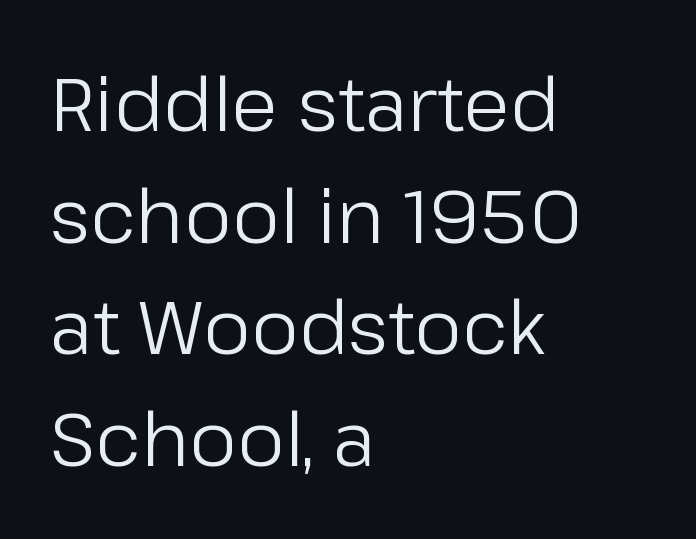
The image shows 75 px regular-weight sans-serif type, upright; set left-aligned, normal line spacing (1.49x), normal letter spacing, not underlined; low stroke contrast and a medium x-height.
